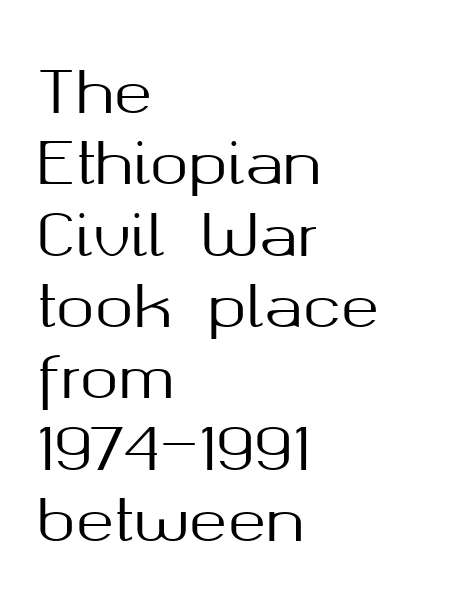
How are the letters spaced? Ordinarily, with no added tracking. Short and long lines alike share a common starting point at left. The specimen omits any rule beneath the text block's lines. A sans-serif font was chosen for this passage. Tall strokes in this sample are plumb rather than angled. Varying glyph widths throughout — classic text-font behaviour.
